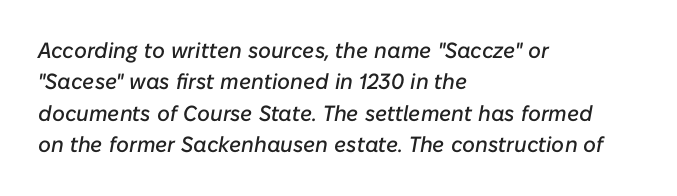
The image shows 22 px text type, italic (leaning right); set left-aligned, normal line spacing (1.43x), normal letter spacing, not underlined.
